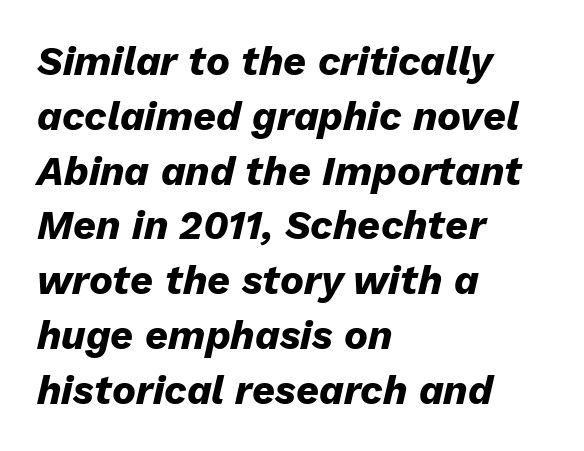
Q: Is the text bold? A: Yes.
Q: Is the text italic (slanted)? A: Yes, it leans right by about 13 degrees.
Q: Is the text underlined? A: No.
Q: How is the paragraph aligned? A: Left-aligned.
Q: Is the spacing between letters normal or unusually wide? A: Normal.
Q: Is the spacing between lines tight, normal or loose? A: Normal.
Q: Width (condensed, normal, or wide)? A: Normal.
Q: Stroke contrast? A: Low.
Q: x-height? A: Medium.
Q: Monospaced? A: No.
